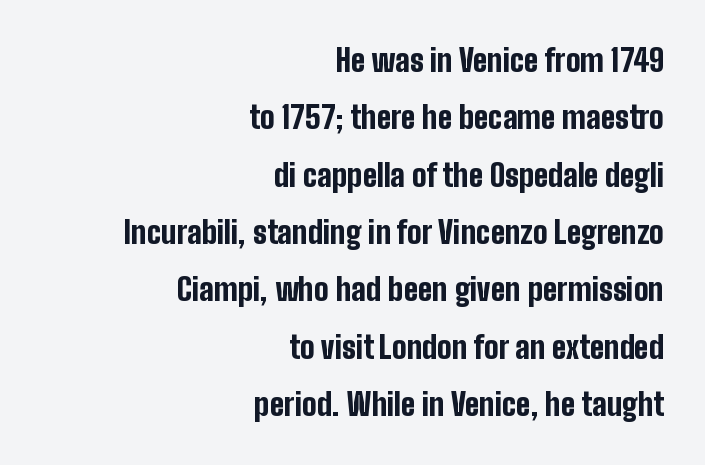
{"serif": "no", "italic": "no", "bold": "yes", "weight": "bold", "width": "condensed", "stroke_contrast": "low", "x_height": "medium", "monospaced": "no", "underline": "no", "align": "right", "line_spacing_ratio": 1.85, "letter_spacing": "normal", "letter_spacing_em": 0.0, "glyph_px": 31}
